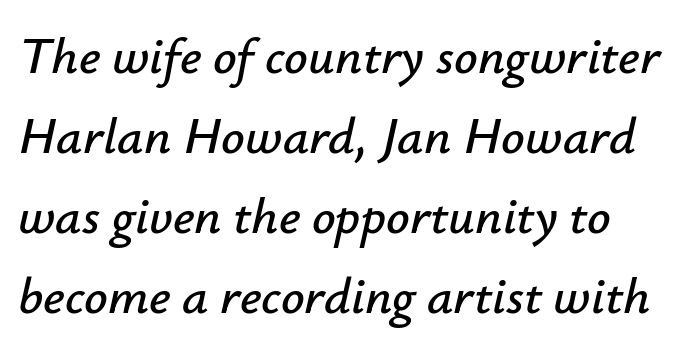
Compared with typical paragraphs, the rows here are spaced about the same. This sample has the flowing, uneven cadence of proportional lettering. The letterforms sit shoulder to shoulder at normal distance. The glyphs are unaccompanied by any horizontal stroke below them. It's the slanting kind of type.
